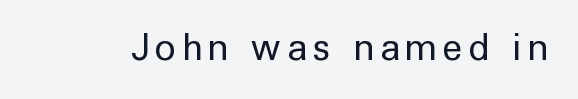
{"serif": "no", "italic": "no", "bold": "no", "weight": "regular", "width": "normal", "stroke_contrast": "low", "x_height": "medium", "monospaced": "no", "underline": "no", "glyph_px": 36}
